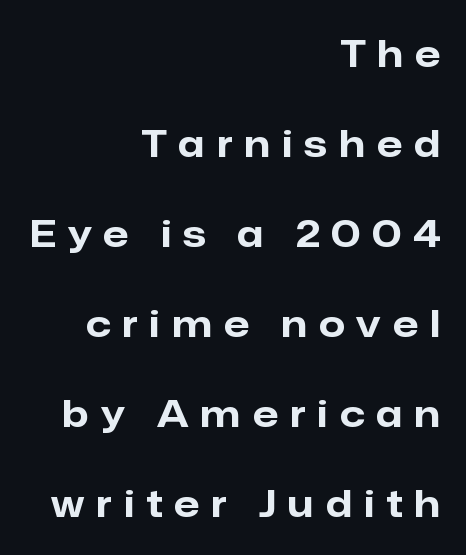
These lines stack with their right ends in a neat column. Is there much room between lines? Yes — plenty of vertical air separates them. Every character sits straight up, as roman type does. Varying glyph widths throughout — classic text-font behaviour. The font family rendered here belongs to the sans-serif group. A full-strength bold gives these letters their thick strokes.
